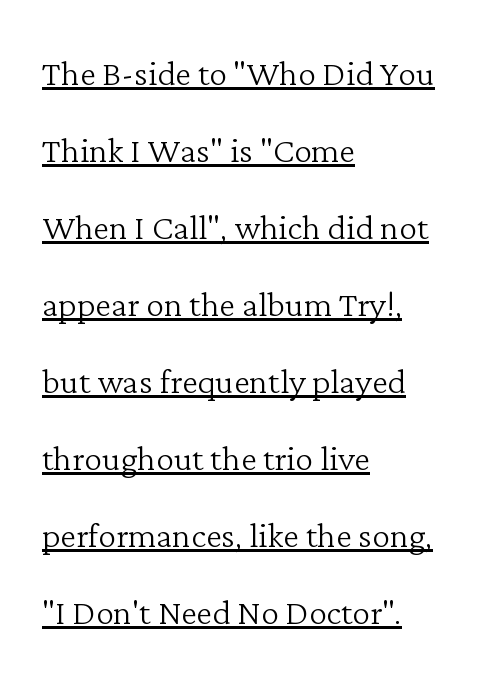
Q: Is the text bold? A: No.
Q: Is the text italic (slanted)? A: No, it is upright.
Q: Is the typeface a serif or a sans-serif typeface? A: Serif.
Q: Is the text underlined? A: Yes.
Q: How is the paragraph aligned? A: Left-aligned.
Q: Is the spacing between letters normal or unusually wide? A: Normal.
Q: Width (condensed, normal, or wide)? A: Normal.
Q: Stroke contrast? A: Low.
Q: x-height? A: Medium.
Q: Monospaced? A: No.
